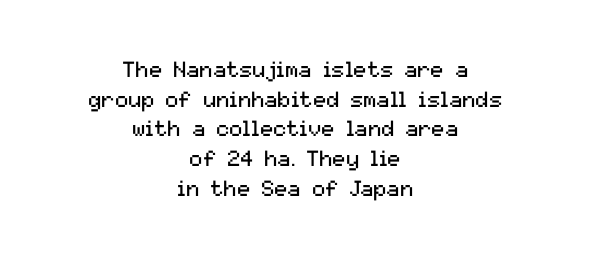
Ascenders rise straight up at ninety degrees. The strokes carry an ordinary text weight at most. Honestly, there is no underline to notice here at all. The rag falls on both sides of this text block equally. Does the leading feel generous? No, just average. Characters follow at the spacing the type designer built in.
